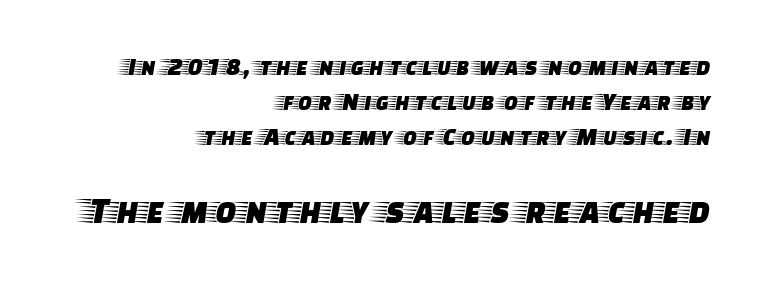
In terms of leading, this rendering sits right in the middle. No word sits above an underline. The lines are quadded right. Check where the strokes stop: tiny serifs finish them off.
